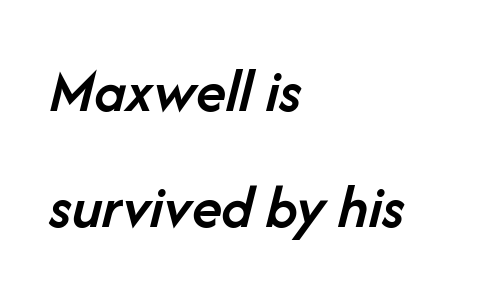
{"italic": "yes", "lean": "right", "slant_degrees": 14, "bold": "semi", "weight": "semibold", "width": "normal", "stroke_contrast": "low", "x_height": "medium", "monospaced": "no", "underline": "no", "align": "left", "line_spacing_ratio": 1.87, "letter_spacing": "normal", "letter_spacing_em": 0.0, "glyph_px": 62}
